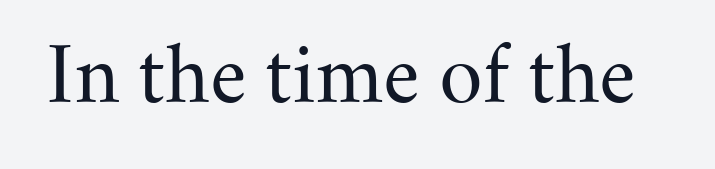
A quiet, ordinary-to-light weight characterises the typeface. Look at the tracking — it's just the regular setting, nothing added. Check where the strokes stop: tiny serifs finish them off. You could not count columns in this text — the font is proportionally spaced.
